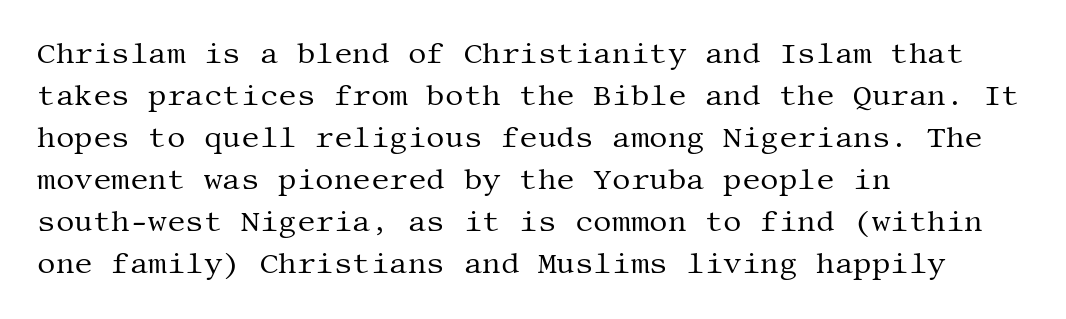
{"serif": "yes", "italic": "no", "bold": "no", "weight": "regular", "width": "normal", "stroke_contrast": "medium", "x_height": "large", "underline": "no", "align": "left", "line_spacing": "normal", "line_spacing_ratio": 1.45, "letter_spacing": "normal", "letter_spacing_em": 0.0, "glyph_px": 29}
